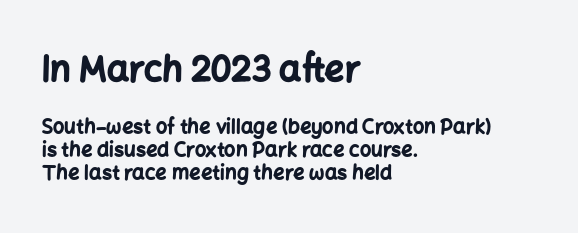
Q: Is the text bold? A: Yes.
Q: Is the text italic (slanted)? A: No, it is upright.
Q: Is the typeface a serif or a sans-serif typeface? A: Sans-serif.
Q: Is the text underlined? A: No.
Q: How is the paragraph aligned? A: Left-aligned.
Q: Is the spacing between letters normal or unusually wide? A: Normal.
Q: Which block of text is set in a larger size, the first (top) or the second (bottom)? A: The first (top) one.
Q: Width (condensed, normal, or wide)? A: Normal.
Q: Stroke contrast? A: Low.
Q: x-height? A: Medium.
Q: Monospaced? A: No.
